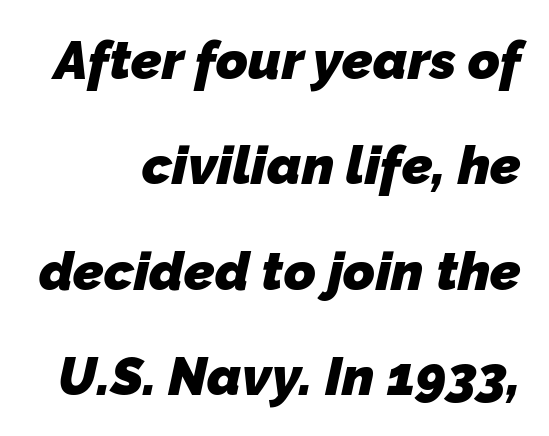
Do the characters align in a grid? No, the font is proportional. Are there feet on the stems? There aren't — it's a sans. The passage is arranged like a letterhead date or caption credit — flush right. In terms of leading, this rendering errs on the spacious side.
